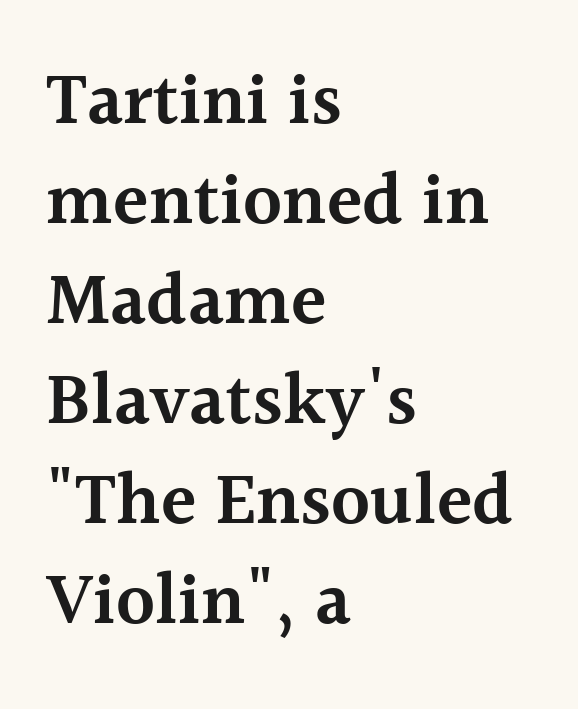
The image shows 73 px semibold serif type, upright; set left-aligned, normal line spacing (1.37x), normal letter spacing, not underlined; a medium x-height.
